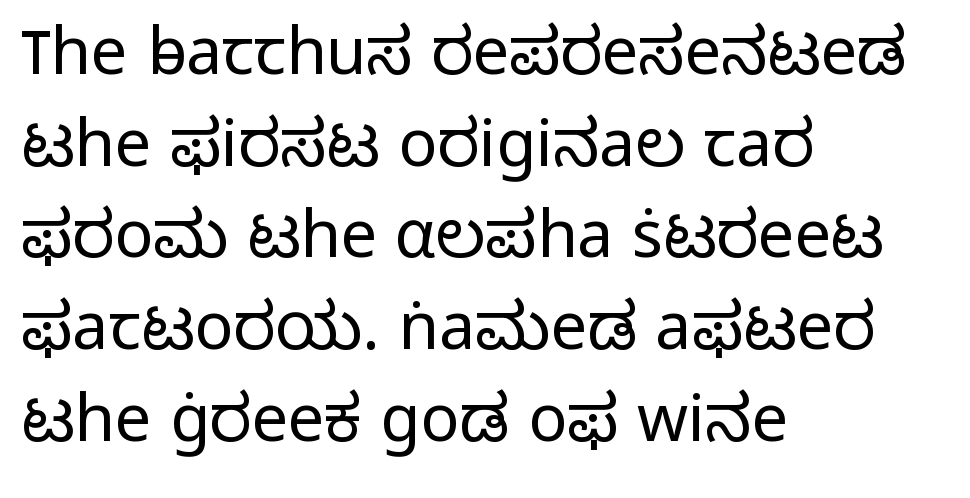
Q: Is the text bold? A: No.
Q: Is the text italic (slanted)? A: No, it is upright.
Q: Is the typeface a serif or a sans-serif typeface? A: Sans-serif.
Q: Is the text underlined? A: No.
Q: How is the paragraph aligned? A: Left-aligned.
Q: Is the spacing between letters normal or unusually wide? A: Normal.
Q: Is the spacing between lines tight, normal or loose? A: Normal.
Q: Width (condensed, normal, or wide)? A: Normal.
Q: Stroke contrast? A: Low.
Q: x-height? A: Medium.
Q: Monospaced? A: No.
